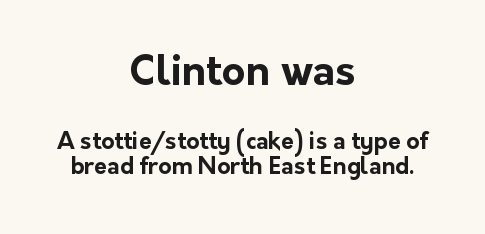
The image shows 41 px bold sans-serif type, upright; set centered, tight line spacing (1.08x), normal letter spacing, not underlined; the first (top) block is 1.78x larger; low stroke contrast and a medium x-height.
